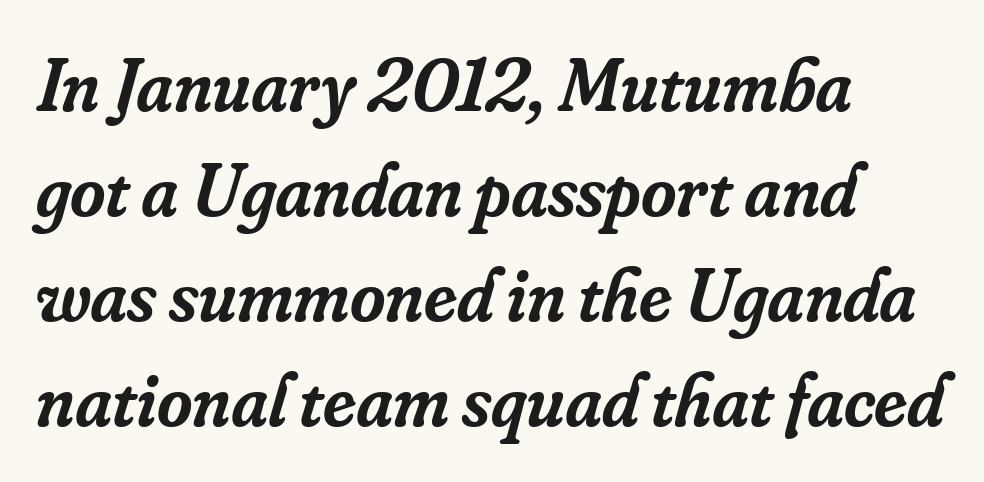
The passage shown is typed in a proportional face where columns would drift. What stands out about the letter spacing? Nothing — it is the standard amount. Italic? Definitely — the glyphs are oblique. A classic flush-left, rag-right setting is used for this passage.
